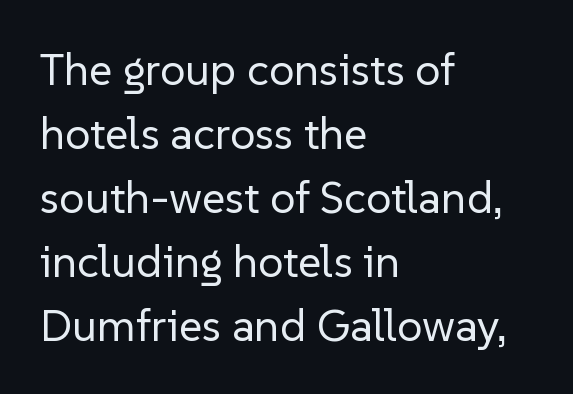
{"serif": "no", "italic": "no", "bold": "no", "weight": "regular", "width": "normal", "stroke_contrast": "low", "x_height": "medium", "monospaced": "no", "underline": "no", "align": "left", "line_spacing": "normal", "line_spacing_ratio": 1.42, "letter_spacing": "normal", "letter_spacing_em": 0.0, "glyph_px": 45}
